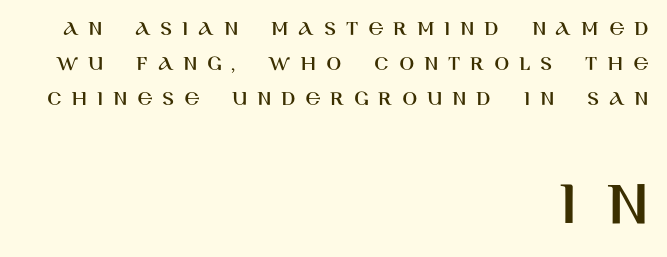
Q: Is the text italic (slanted)? A: No, it is upright.
Q: Is the typeface a serif or a sans-serif typeface? A: Sans-serif.
Q: Is the text underlined? A: No.
Q: How is the paragraph aligned? A: Right-aligned.
Q: Is the spacing between letters normal or unusually wide? A: Unusually wide.
Q: Is the spacing between lines tight, normal or loose? A: Normal.
Q: Which block of text is set in a larger size, the first (top) or the second (bottom)? A: The second (bottom) one.
Q: Width (condensed, normal, or wide)? A: Normal.
Q: Stroke contrast? A: High.
Q: x-height? A: Large.
Q: Monospaced? A: No.
